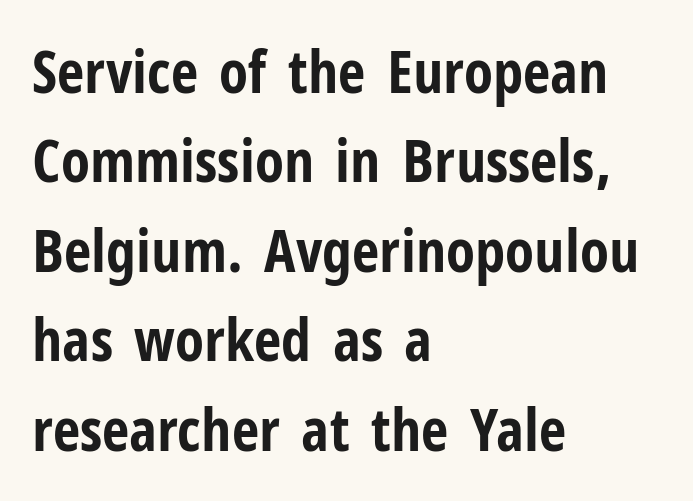
The image shows 60 px bold, condensed sans-serif type, upright; set left-aligned, normal line spacing (1.49x), normal letter spacing, not underlined; low stroke contrast and a medium x-height.
